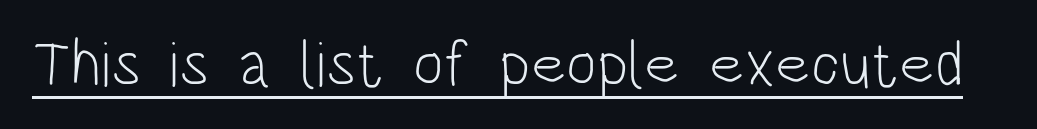
The image shows 64 px light, condensed sans-serif type, upright; set normal letter spacing, underlined; low stroke contrast and a large x-height.
